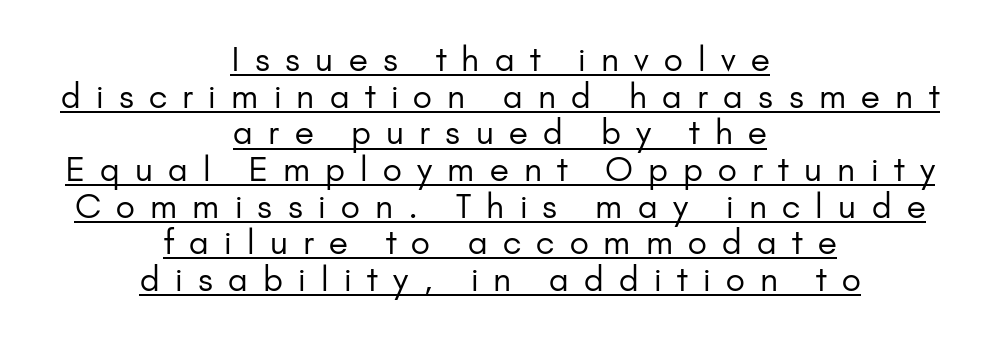
{"serif": "no", "italic": "no", "bold": "no", "weight": "regular", "width": "normal", "stroke_contrast": "low", "x_height": "small", "monospaced": "no", "underline": "yes", "align": "center", "line_spacing": "tight", "line_spacing_ratio": 1.11, "letter_spacing": "wide", "letter_spacing_em": 0.46, "glyph_px": 33}
